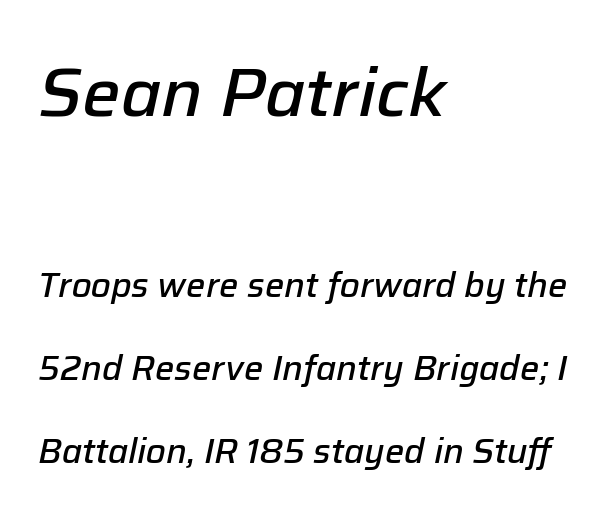
Q: Is the text bold? A: Semi-bold.
Q: Is the text italic (slanted)? A: Yes, it leans right by about 12 degrees.
Q: Is the text underlined? A: No.
Q: How is the paragraph aligned? A: Left-aligned.
Q: Is the spacing between letters normal or unusually wide? A: Normal.
Q: Is the spacing between lines tight, normal or loose? A: Loose.
Q: Which block of text is set in a larger size, the first (top) or the second (bottom)? A: The first (top) one.
Q: Width (condensed, normal, or wide)? A: Normal.
Q: Stroke contrast? A: Low.
Q: x-height? A: Medium.
Q: Monospaced? A: No.
